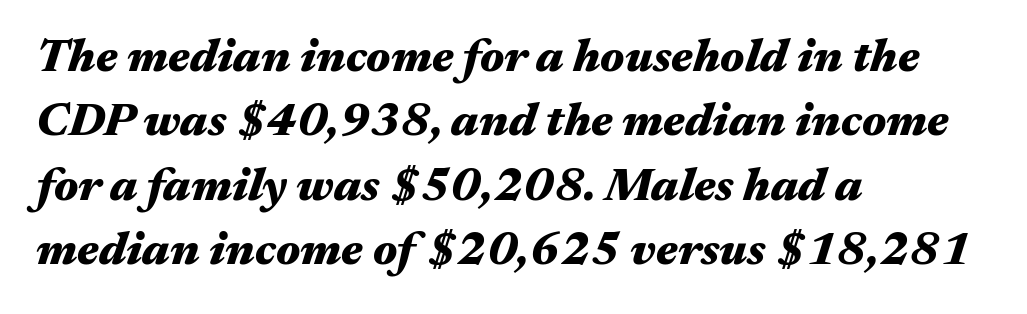
Q: Is the text bold? A: Yes.
Q: Is the text italic (slanted)? A: Yes, it leans right by about 17 degrees.
Q: Is the text underlined? A: No.
Q: How is the paragraph aligned? A: Left-aligned.
Q: Is the spacing between letters normal or unusually wide? A: Normal.
Q: Is the spacing between lines tight, normal or loose? A: Normal.
Q: Width (condensed, normal, or wide)? A: Wide.
Q: Stroke contrast? A: Medium.
Q: x-height? A: Medium.
Q: Monospaced? A: No.
